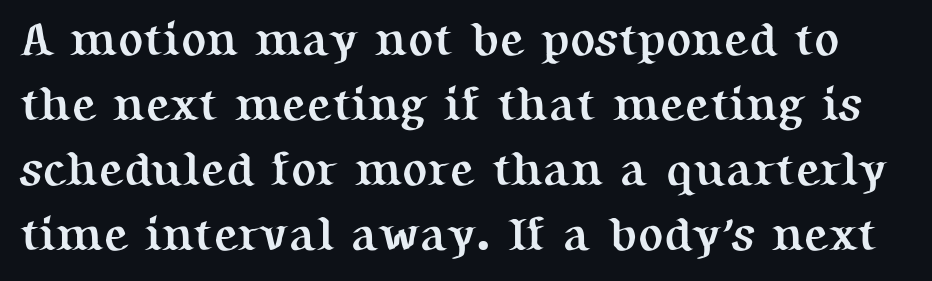
{"serif": "yes", "italic": "no", "bold": "yes", "weight": "semibold", "width": "normal", "stroke_contrast": "medium", "x_height": "medium", "monospaced": "no", "underline": "no", "line_spacing": "normal", "line_spacing_ratio": 1.38, "letter_spacing": "normal", "letter_spacing_em": 0.0, "glyph_px": 47}
